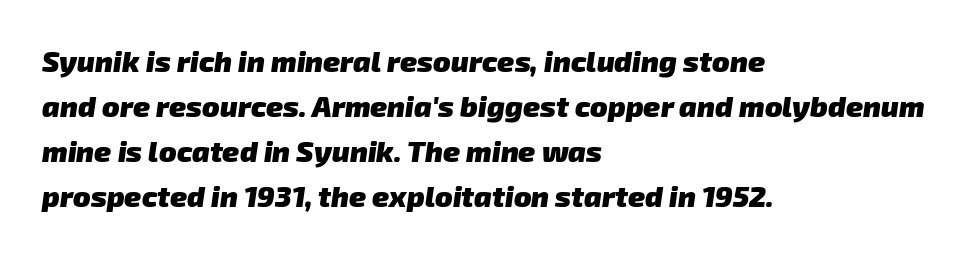
These lines stack with their left ends in a neat column. Baseline-to-baseline distance is the conventional proportion of letter height. Its strokes are broad and dark, the hallmark of bold type. The zone under the glyphs is completely vacant.
